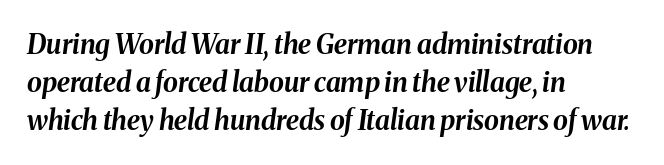
{"italic": "yes", "lean": "right", "slant_degrees": 8, "bold": "yes", "underline": "no", "align": "left", "line_spacing": "normal", "line_spacing_ratio": 1.4, "letter_spacing": "normal", "letter_spacing_em": 0.0, "glyph_px": 27}
